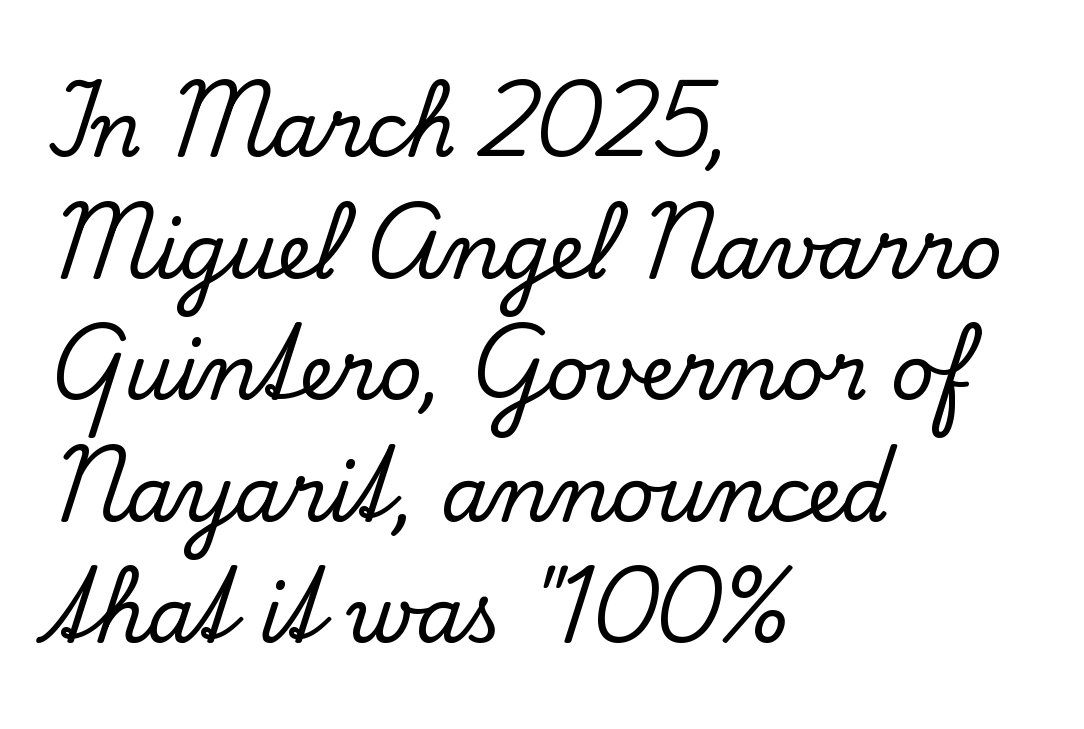
Q: Is the text italic (slanted)? A: Yes.
Q: Is the typeface a serif or a sans-serif typeface? A: Serif.
Q: Is the text underlined? A: No.
Q: How is the paragraph aligned? A: Left-aligned.
Q: Is the spacing between letters normal or unusually wide? A: Normal.
Q: Is the spacing between lines tight, normal or loose? A: Normal.
Q: Width (condensed, normal, or wide)? A: Normal.
Q: Stroke contrast? A: Low.
Q: x-height? A: Small.
Q: Monospaced? A: No.
